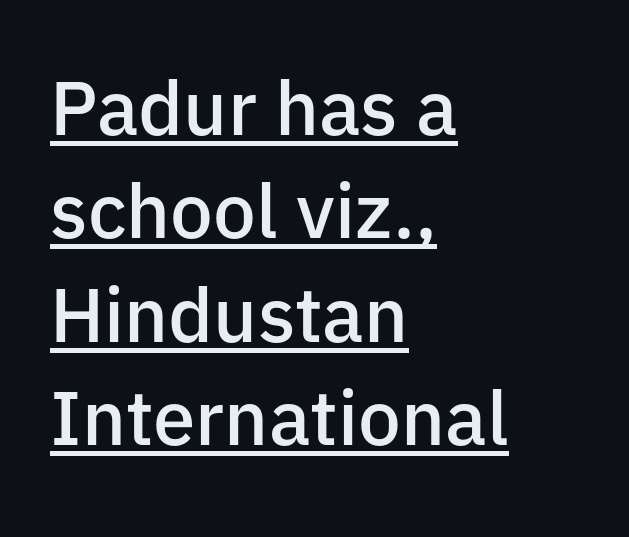
{"serif": "no", "italic": "no", "bold": "semi", "weight": "semibold", "width": "normal", "stroke_contrast": "low", "x_height": "medium", "monospaced": "no", "underline": "yes", "align": "left", "line_spacing": "normal", "line_spacing_ratio": 1.36, "letter_spacing": "normal", "letter_spacing_em": 0.0, "glyph_px": 76}
